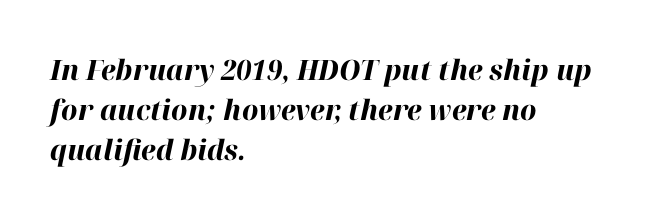
Q: Is the text bold? A: Yes.
Q: Is the text italic (slanted)? A: Yes, it leans right by about 12 degrees.
Q: Is the text underlined? A: No.
Q: How is the paragraph aligned? A: Left-aligned.
Q: Is the spacing between letters normal or unusually wide? A: Normal.
Q: Is the spacing between lines tight, normal or loose? A: Normal.
Q: Width (condensed, normal, or wide)? A: Normal.
Q: Stroke contrast? A: High.
Q: x-height? A: Medium.
Q: Monospaced? A: No.
